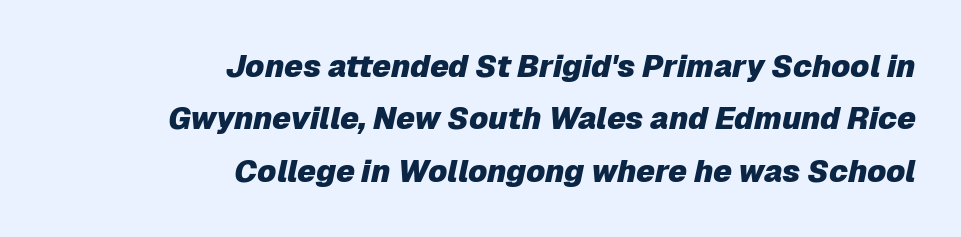
Q: Is the text bold? A: Yes.
Q: Is the text italic (slanted)? A: Yes, it leans right by about 12 degrees.
Q: Is the text underlined? A: No.
Q: How is the paragraph aligned? A: Right-aligned.
Q: Is the spacing between letters normal or unusually wide? A: Normal.
Q: Is the spacing between lines tight, normal or loose? A: Normal.
Q: Width (condensed, normal, or wide)? A: Normal.
Q: Stroke contrast? A: Low.
Q: x-height? A: Medium.
Q: Monospaced? A: No.
